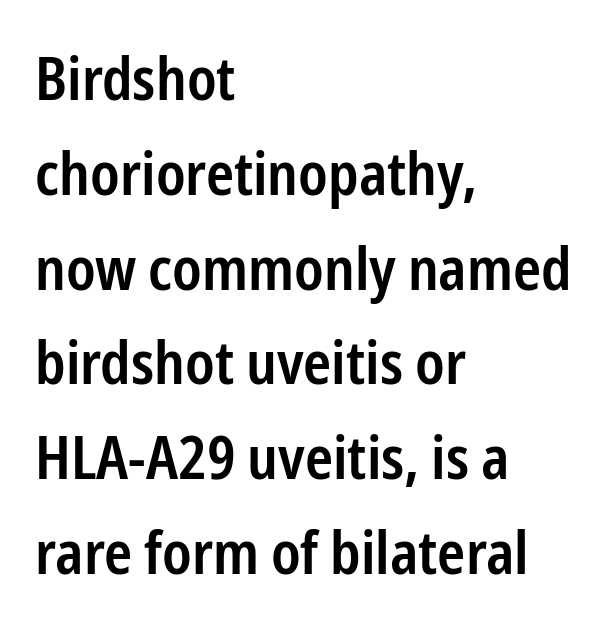
{"serif": "no", "italic": "no", "bold": "semi", "weight": "semibold", "width": "condensed", "stroke_contrast": "low", "x_height": "medium", "monospaced": "no", "underline": "no", "align": "left", "line_spacing": "normal", "line_spacing_ratio": 1.58, "letter_spacing": "normal", "letter_spacing_em": 0.0, "glyph_px": 60}
